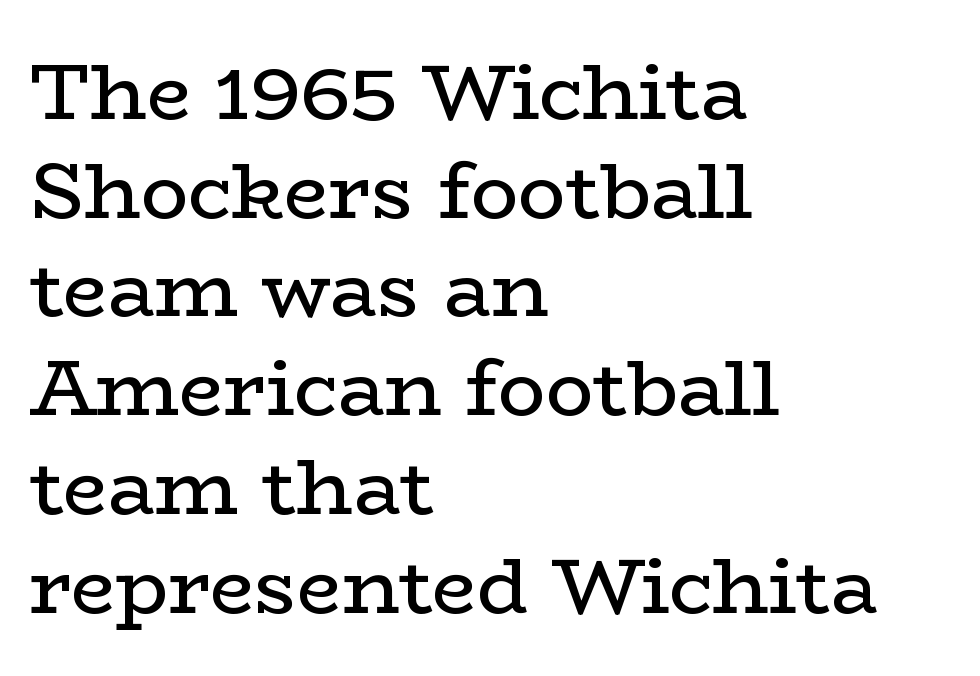
{"serif": "yes", "italic": "no", "bold": "no", "weight": "regular", "width": "wide", "stroke_contrast": "low", "x_height": "medium", "monospaced": "no", "underline": "no", "align": "left", "line_spacing": "normal", "line_spacing_ratio": 1.25, "letter_spacing": "normal", "letter_spacing_em": 0.0, "glyph_px": 79}
